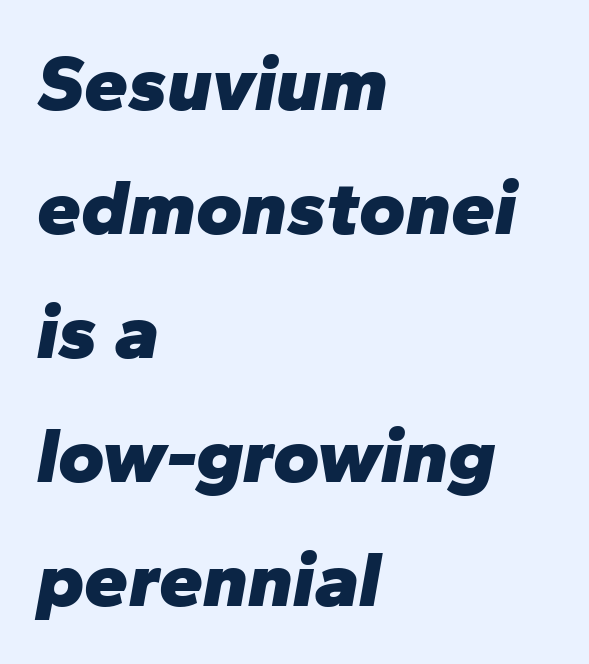
Weight check: bold — yes, fully. Check under the words: just untouched page. Leftover space on each line is placed entirely after the last word. Italic? Definitely — the glyphs are oblique. The gaps between neighbouring characters are ordinary and unremarkable. Do the characters align in a grid? No, the font is proportional.
